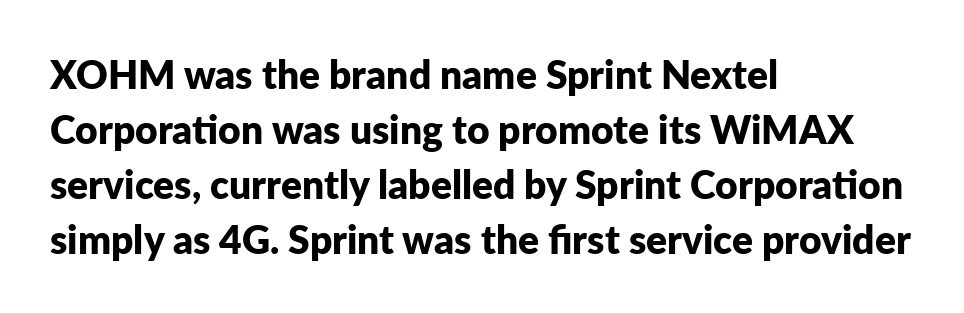
Q: Is the text bold? A: Yes.
Q: Is the text italic (slanted)? A: No, it is upright.
Q: Is the typeface a serif or a sans-serif typeface? A: Sans-serif.
Q: Is the text underlined? A: No.
Q: How is the paragraph aligned? A: Left-aligned.
Q: Is the spacing between letters normal or unusually wide? A: Normal.
Q: Is the spacing between lines tight, normal or loose? A: Normal.
Q: Width (condensed, normal, or wide)? A: Normal.
Q: Stroke contrast? A: Low.
Q: x-height? A: Medium.
Q: Monospaced? A: No.
